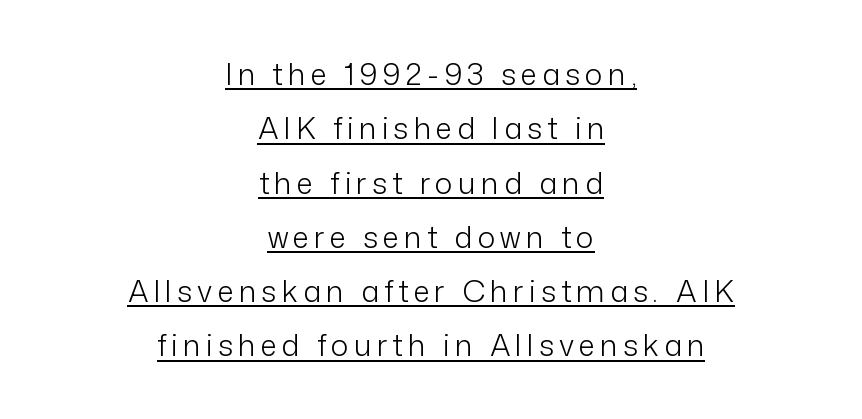
{"serif": "no", "italic": "no", "bold": "no", "weight": "light", "width": "normal", "stroke_contrast": "low", "x_height": "medium", "monospaced": "no", "underline": "yes", "align": "center", "line_spacing_ratio": 1.81, "glyph_px": 30}
